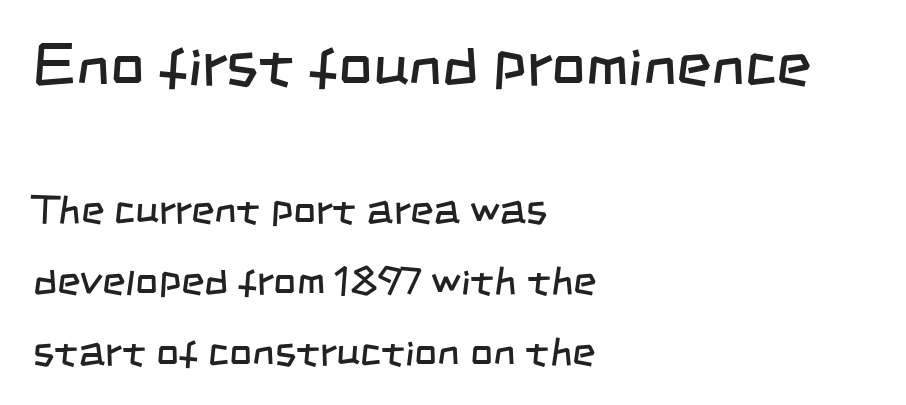
Q: Is the text bold? A: No.
Q: Is the typeface a serif or a sans-serif typeface? A: Sans-serif.
Q: Is the text underlined? A: No.
Q: How is the paragraph aligned? A: Left-aligned.
Q: Is the spacing between letters normal or unusually wide? A: Normal.
Q: Which block of text is set in a larger size, the first (top) or the second (bottom)? A: The first (top) one.
Q: Width (condensed, normal, or wide)? A: Condensed.
Q: Stroke contrast? A: Low.
Q: x-height? A: Large.
Q: Monospaced? A: No.
